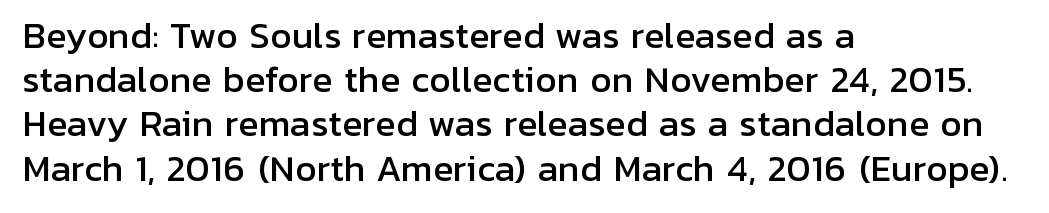
The image shows 34 px sans-serif type, upright; set left-aligned, normal line spacing (1.3x), normal letter spacing, not underlined; low stroke contrast and a medium x-height.
